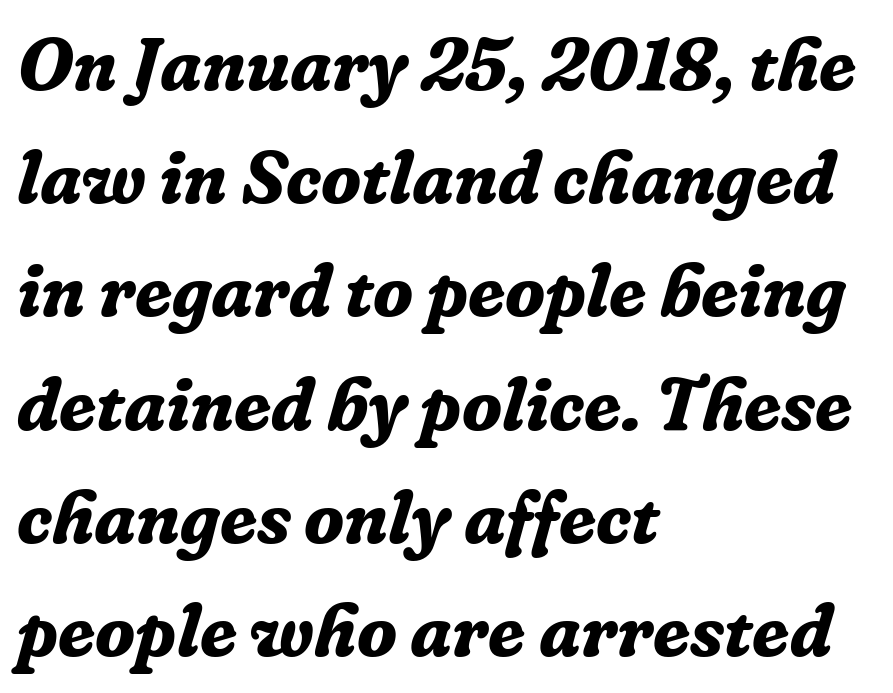
Q: Is the text bold? A: Yes.
Q: Is the text italic (slanted)? A: Yes, it leans right by about 16 degrees.
Q: Is the typeface a serif or a sans-serif typeface? A: Serif.
Q: Is the text underlined? A: No.
Q: How is the paragraph aligned? A: Left-aligned.
Q: Is the spacing between letters normal or unusually wide? A: Normal.
Q: Is the spacing between lines tight, normal or loose? A: Normal.
Q: Width (condensed, normal, or wide)? A: Normal.
Q: Stroke contrast? A: Low.
Q: x-height? A: Medium.
Q: Monospaced? A: No.
